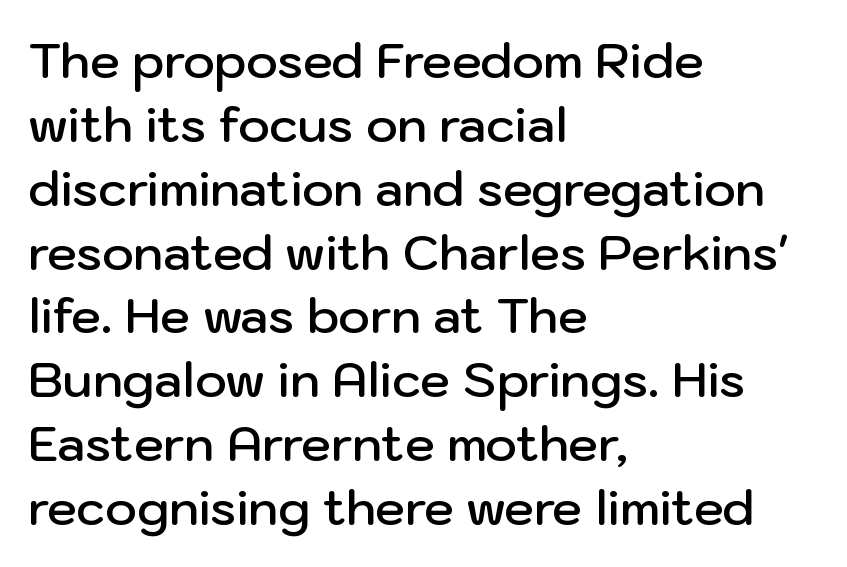
Alignment: flush left. The space beneath each line is pristine and unruled. Note the varied advance widths — an 'i' is clearly narrower than an 'm'. Students, observe: this is what conventionally led text looks like. Students, note that the glyphs here touch the page at normal intervals.
